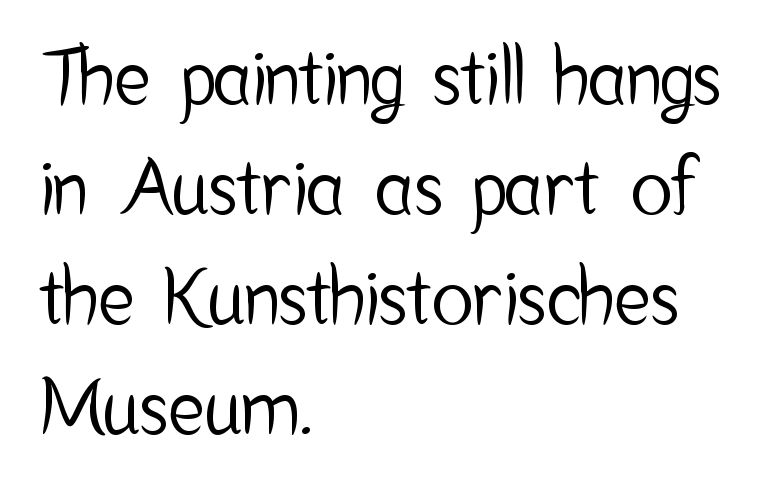
{"serif": "no", "italic": "no", "width": "condensed", "stroke_contrast": "low", "x_height": "medium", "monospaced": "no", "underline": "no", "align": "left", "line_spacing": "normal", "line_spacing_ratio": 1.43, "letter_spacing": "normal", "letter_spacing_em": 0.0, "glyph_px": 77}
